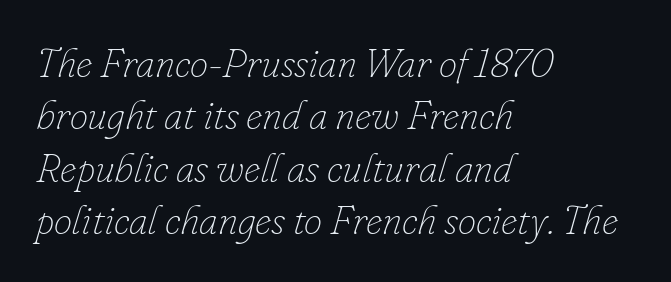
Q: Is the text bold? A: No.
Q: Is the text italic (slanted)? A: Yes, it leans right by about 16 degrees.
Q: Is the text underlined? A: No.
Q: How is the paragraph aligned? A: Left-aligned.
Q: Is the spacing between letters normal or unusually wide? A: Normal.
Q: Is the spacing between lines tight, normal or loose? A: Normal.
Q: Width (condensed, normal, or wide)? A: Normal.
Q: Stroke contrast? A: Low.
Q: x-height? A: Small.
Q: Monospaced? A: No.
